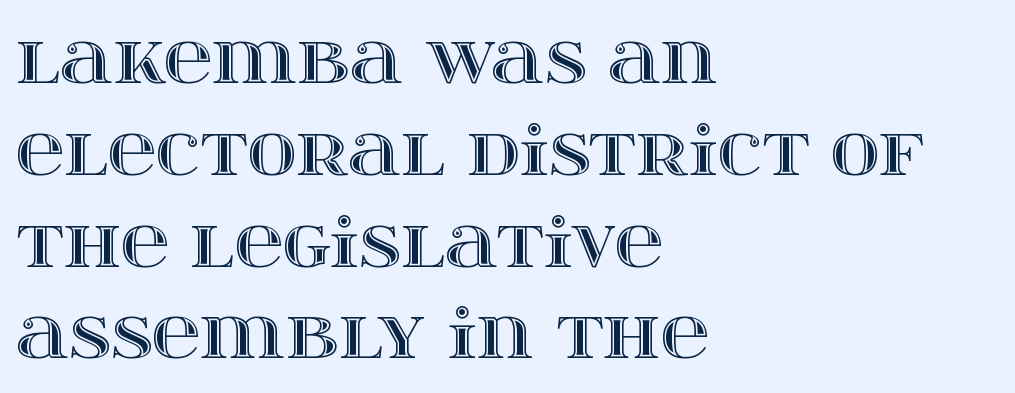
{"italic": "no", "width": "wide", "x_height": "large", "monospaced": "no", "underline": "no", "align": "left", "line_spacing": "normal", "line_spacing_ratio": 1.37, "letter_spacing": "normal", "letter_spacing_em": 0.0, "glyph_px": 67}
